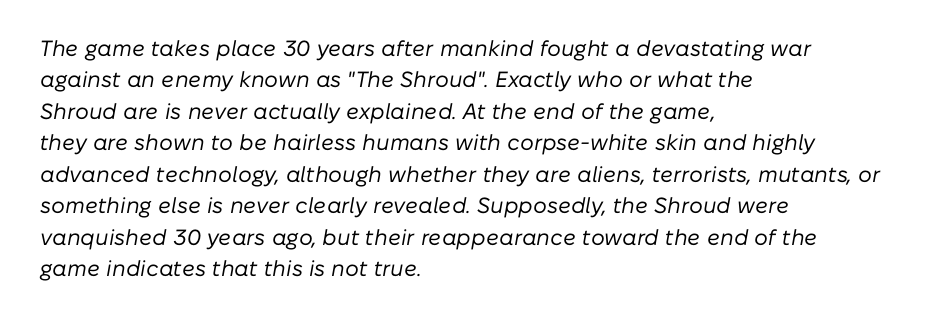
Q: Is the text bold? A: No.
Q: Is the text italic (slanted)? A: Yes, it leans right by about 10 degrees.
Q: Is the text underlined? A: No.
Q: How is the paragraph aligned? A: Left-aligned.
Q: Is the spacing between letters normal or unusually wide? A: Normal.
Q: Is the spacing between lines tight, normal or loose? A: Normal.
